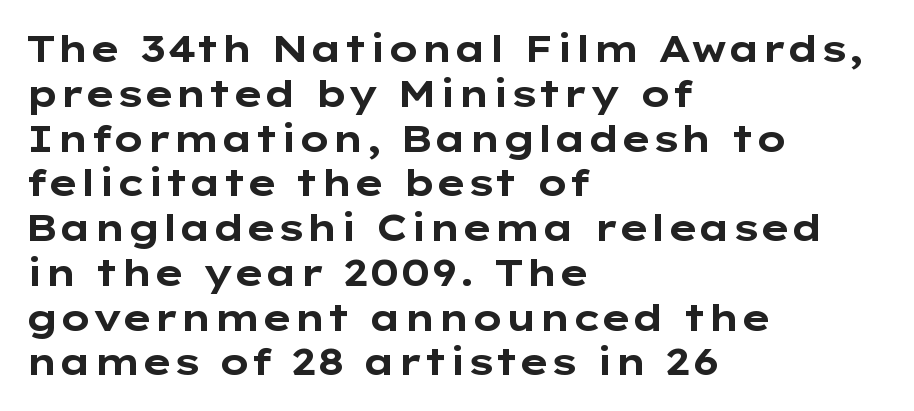
The image shows 37 px bold, wide sans-serif type, upright; set left-aligned, line spacing 1.21x, normal letter spacing, not underlined; low stroke contrast and a medium x-height.
